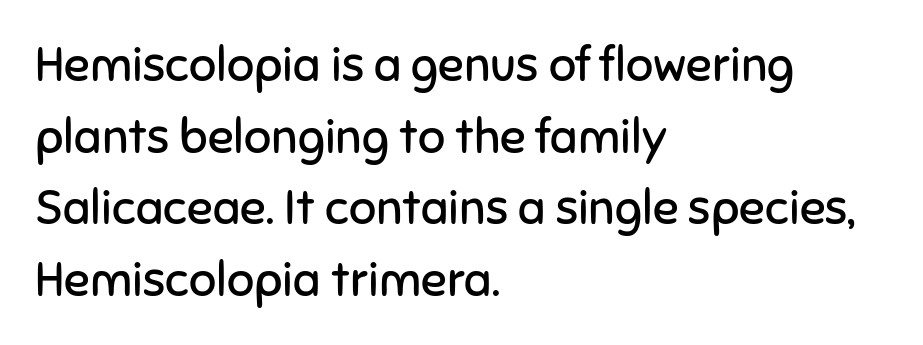
Q: Is the text bold? A: No.
Q: Is the text italic (slanted)? A: No, it is upright.
Q: Is the typeface a serif or a sans-serif typeface? A: Sans-serif.
Q: Is the text underlined? A: No.
Q: How is the paragraph aligned? A: Left-aligned.
Q: Is the spacing between letters normal or unusually wide? A: Normal.
Q: Is the spacing between lines tight, normal or loose? A: Normal.
Q: Width (condensed, normal, or wide)? A: Normal.
Q: Stroke contrast? A: Low.
Q: x-height? A: Medium.
Q: Monospaced? A: No.
